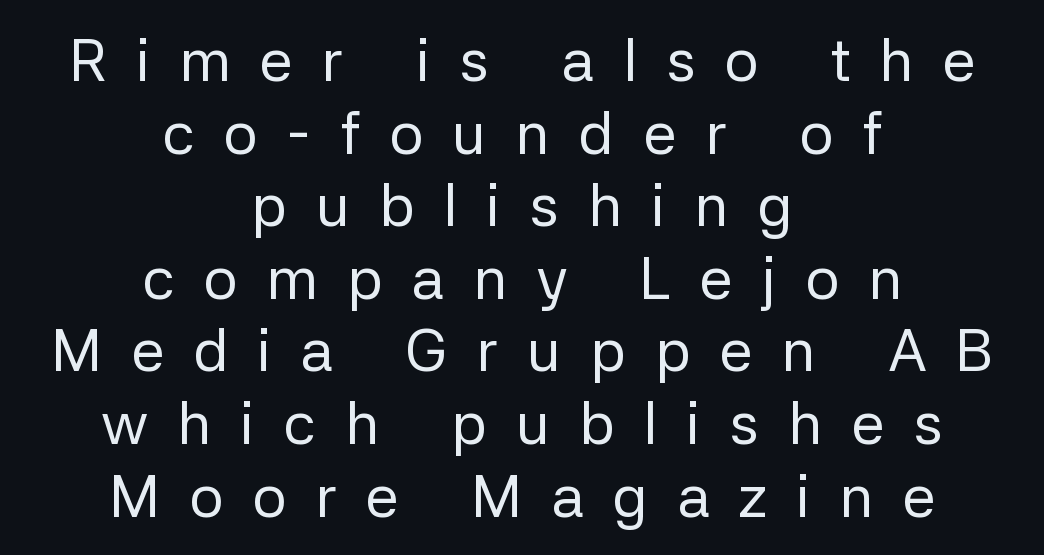
Q: Is the text bold? A: No.
Q: Is the text italic (slanted)? A: No, it is upright.
Q: Is the typeface a serif or a sans-serif typeface? A: Sans-serif.
Q: Is the text underlined? A: No.
Q: How is the paragraph aligned? A: Centered.
Q: Is the spacing between letters normal or unusually wide? A: Unusually wide.
Q: Width (condensed, normal, or wide)? A: Normal.
Q: Stroke contrast? A: Low.
Q: x-height? A: Medium.
Q: Monospaced? A: No.
